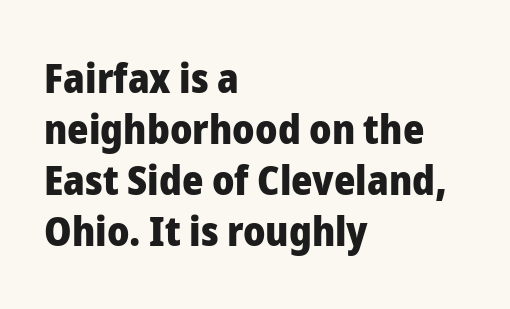
Q: Is the text bold? A: Yes.
Q: Is the text italic (slanted)? A: No, it is upright.
Q: Is the typeface a serif or a sans-serif typeface? A: Sans-serif.
Q: Is the text underlined? A: No.
Q: How is the paragraph aligned? A: Left-aligned.
Q: Is the spacing between letters normal or unusually wide? A: Normal.
Q: Width (condensed, normal, or wide)? A: Normal.
Q: Stroke contrast? A: Low.
Q: x-height? A: Medium.
Q: Monospaced? A: No.
